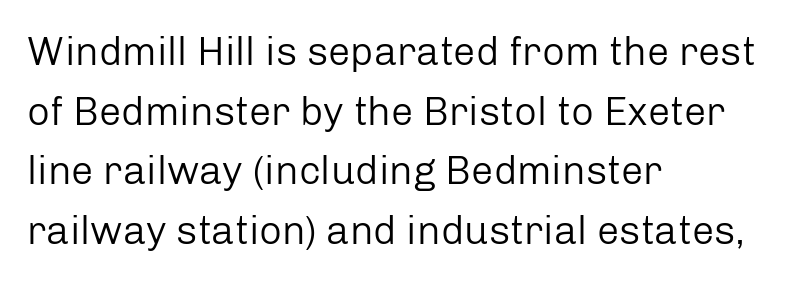
Q: Is the text bold? A: No.
Q: Is the text italic (slanted)? A: No, it is upright.
Q: Is the typeface a serif or a sans-serif typeface? A: Sans-serif.
Q: Is the text underlined? A: No.
Q: How is the paragraph aligned? A: Left-aligned.
Q: Is the spacing between letters normal or unusually wide? A: Normal.
Q: Is the spacing between lines tight, normal or loose? A: Normal.
Q: Width (condensed, normal, or wide)? A: Normal.
Q: Stroke contrast? A: Low.
Q: x-height? A: Medium.
Q: Monospaced? A: No.
